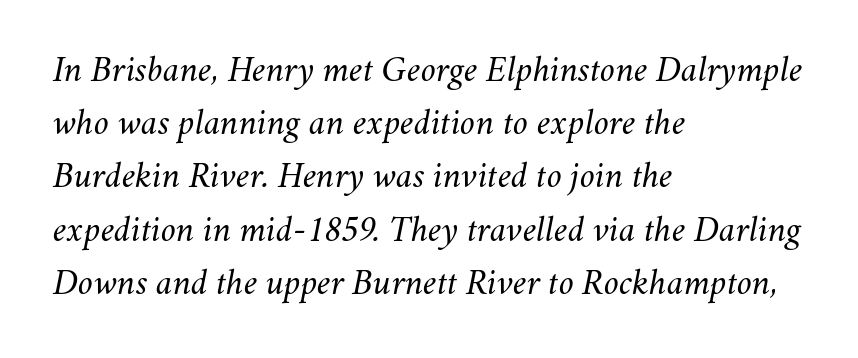
The image shows 38 px light type, italic (leaning right); set left-aligned, normal line spacing (1.4x), normal letter spacing, not underlined; medium stroke contrast and a small x-height.
